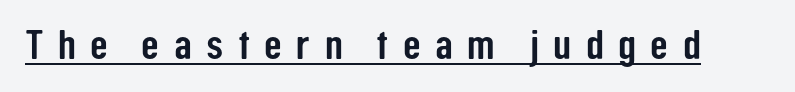
Q: Is the text italic (slanted)? A: No, it is upright.
Q: Is the typeface a serif or a sans-serif typeface? A: Sans-serif.
Q: Is the text underlined? A: Yes.
Q: Is the spacing between letters normal or unusually wide? A: Unusually wide.
Q: Width (condensed, normal, or wide)? A: Condensed.
Q: Stroke contrast? A: Low.
Q: x-height? A: Medium.
Q: Monospaced? A: No.
